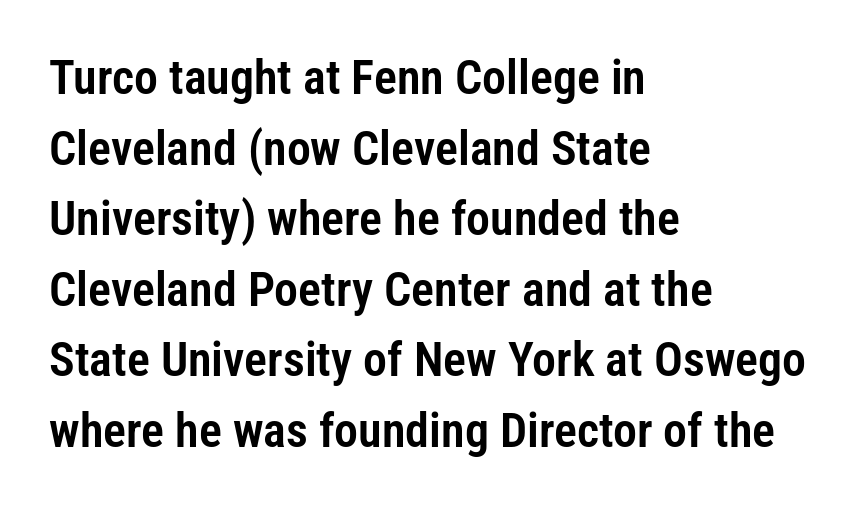
The image shows 48 px condensed sans-serif type, upright; set left-aligned, normal line spacing (1.47x), normal letter spacing, not underlined; low stroke contrast and a medium x-height.
